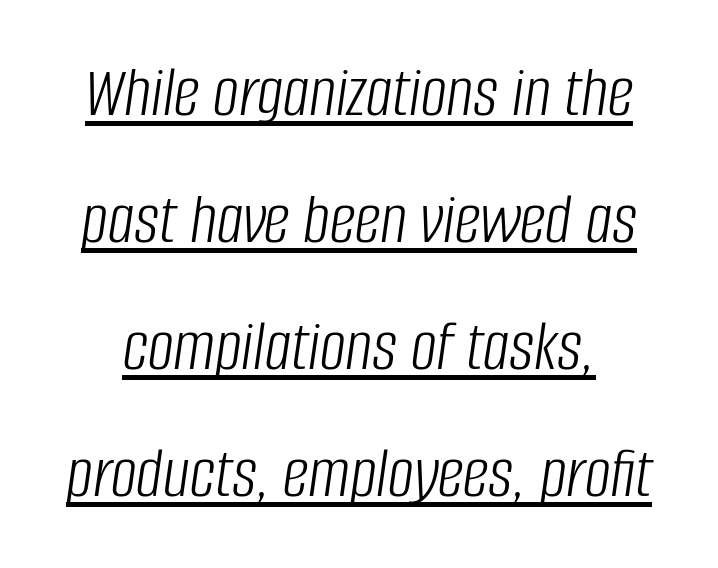
{"italic": "yes", "lean": "right", "slant_degrees": 8, "bold": "no", "weight": "light", "width": "condensed", "stroke_contrast": "low", "x_height": "large", "monospaced": "no", "underline": "yes", "line_spacing_ratio": 1.74, "letter_spacing": "normal", "letter_spacing_em": 0.0, "glyph_px": 73}
